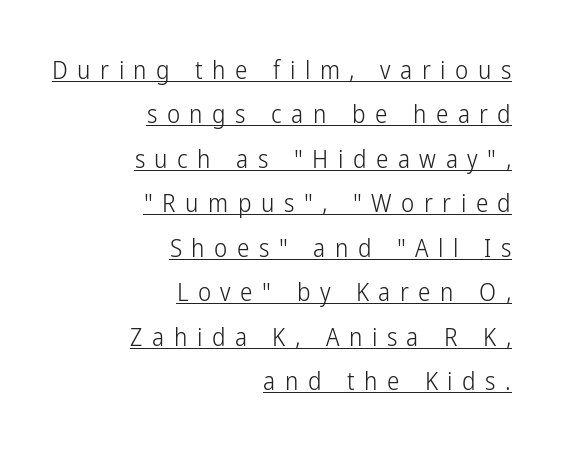
Q: Is the text bold? A: No.
Q: Is the text italic (slanted)? A: No, it is upright.
Q: Is the text underlined? A: Yes.
Q: How is the paragraph aligned? A: Right-aligned.
Q: Is the spacing between letters normal or unusually wide? A: Unusually wide.
